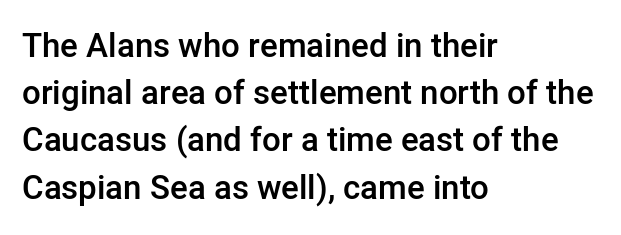
Letter spacing: default. This block has exactly the height ordinary leading produces. Quick note: underline off. Teacher's note: observe the even left margin — that is flush-left alignment.
